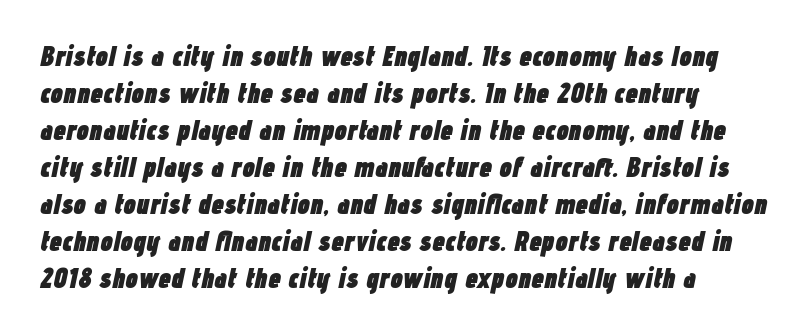
Q: Is the text bold? A: Yes.
Q: Is the text italic (slanted)? A: Yes, it leans right by about 12 degrees.
Q: Is the text underlined? A: No.
Q: How is the paragraph aligned? A: Left-aligned.
Q: Is the spacing between letters normal or unusually wide? A: Normal.
Q: Is the spacing between lines tight, normal or loose? A: Normal.
Q: Width (condensed, normal, or wide)? A: Condensed.
Q: Stroke contrast? A: Low.
Q: x-height? A: Medium.
Q: Monospaced? A: No.
